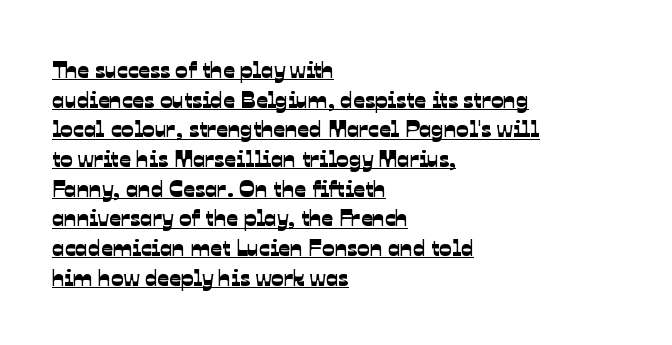
{"underline": "yes", "align": "left", "line_spacing": "normal", "line_spacing_ratio": 1.29, "letter_spacing": "normal", "letter_spacing_em": 0.0, "glyph_px": 23}
